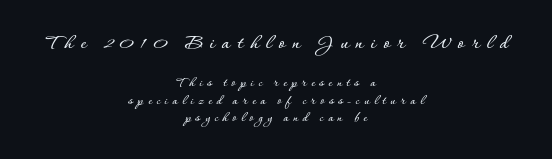
Q: Is the text italic (slanted)? A: Yes.
Q: Is the text underlined? A: No.
Q: How is the paragraph aligned? A: Centered.
Q: Is the spacing between letters normal or unusually wide? A: Unusually wide.
Q: Which block of text is set in a larger size, the first (top) or the second (bottom)? A: The first (top) one.
